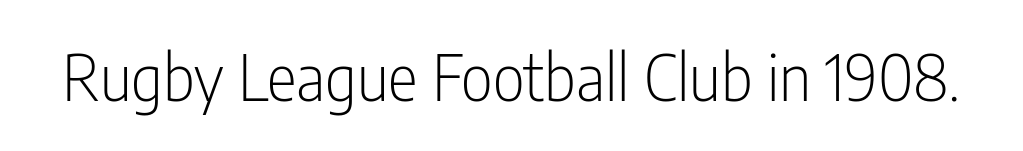
The image shows 63 px light, condensed sans-serif type, upright; set normal letter spacing, not underlined; low stroke contrast and a medium x-height.
